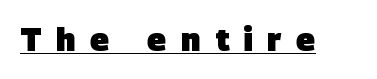
Its strokes are broad and dark, the hallmark of bold type. The passage shown is typed in a proportional face where columns would drift. Every word sits above its own underline. Nope, no serifs anywhere on these letters.
